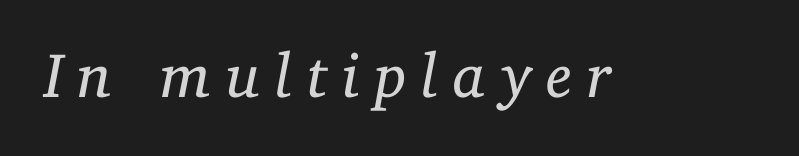
In terms of posture, this sample is oblique. The letters look calm and open, with moderate or lighter stems. Examine the stroke ends and you'll spot serifs. Words appear elongated and porous because spacing is wide.
